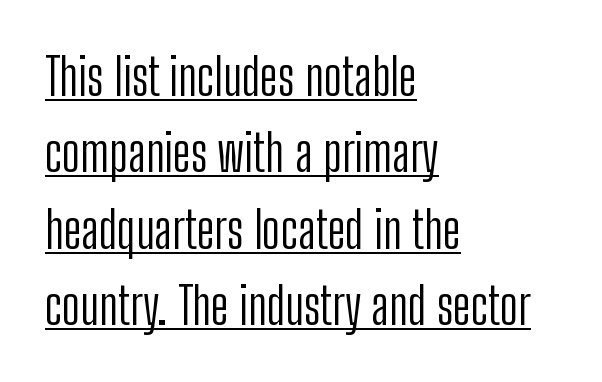
{"serif": "no", "italic": "no", "bold": "no", "weight": "light", "width": "condensed", "stroke_contrast": "low", "x_height": "medium", "monospaced": "no", "underline": "yes", "align": "left", "line_spacing": "normal", "line_spacing_ratio": 1.5, "letter_spacing": "normal", "letter_spacing_em": 0.0, "glyph_px": 51}
